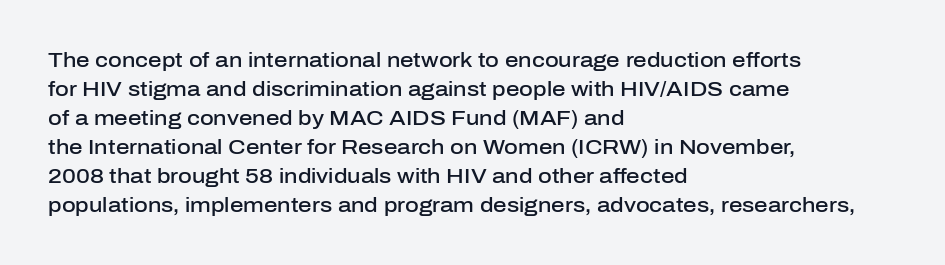
These lines keep a tight, regular rhythm from letter to letter. If you drew a ruler down the left edge, every line would touch it. Compared with an ordinary text face, these strokes are moderately heavier — a semibold. Whoever set this chose a conventional vertical rhythm. The glyphs are unaccompanied by any horizontal stroke below them.
